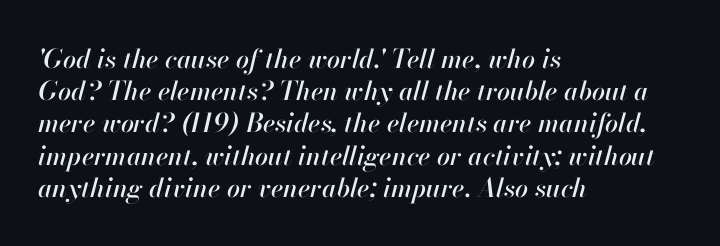
{"italic": "yes", "lean": "right", "slant_degrees": 13, "underline": "no", "align": "left", "line_spacing_ratio": 1.24, "letter_spacing": "normal", "letter_spacing_em": 0.0, "glyph_px": 26}
